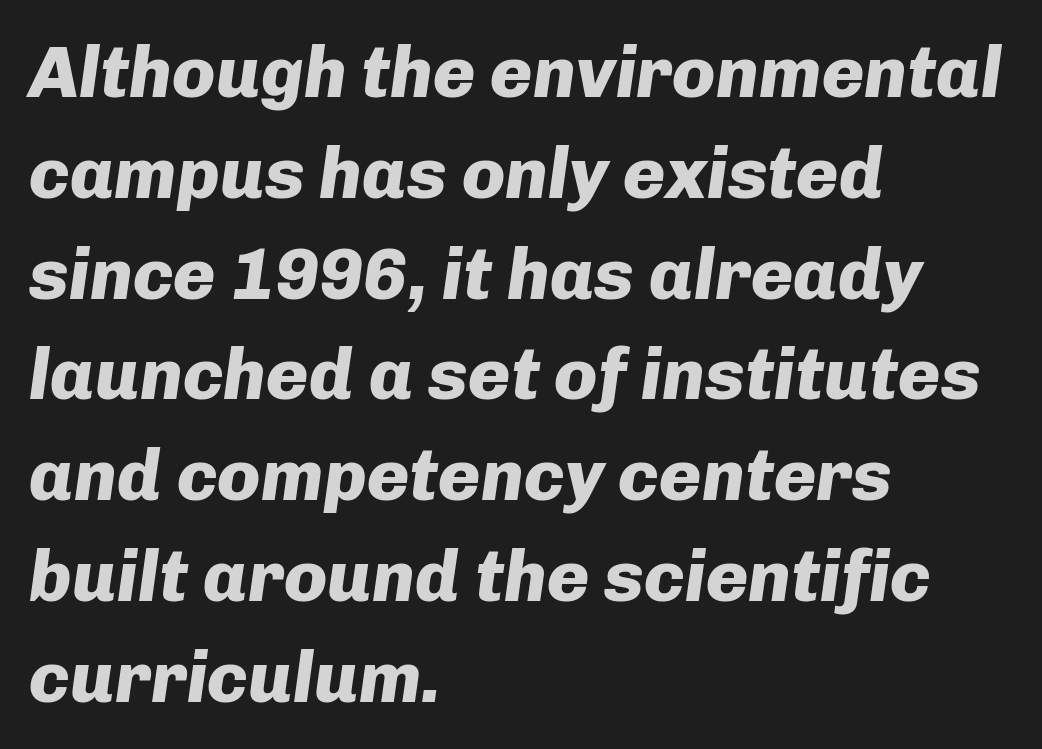
The image shows 72 px heavy type, italic (leaning right); set left-aligned, normal line spacing (1.4x), normal letter spacing, not underlined; low stroke contrast and a medium x-height.
